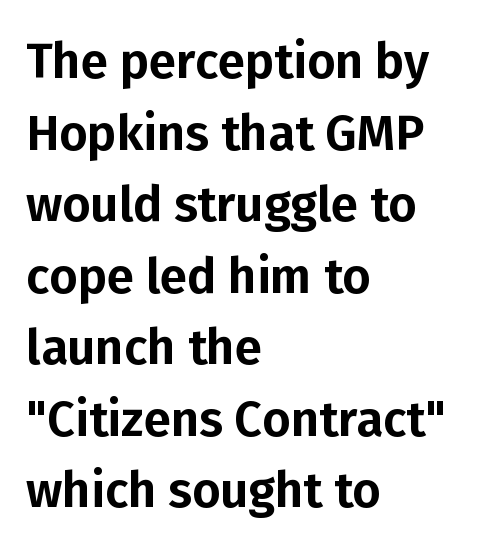
The image shows 49 px sans-serif type, upright; set left-aligned, normal line spacing (1.46x), normal letter spacing, not underlined; low stroke contrast and a medium x-height.
